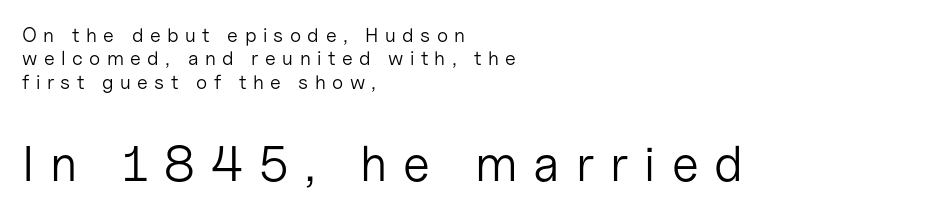
The image shows 50 px light sans-serif type, upright; set left-aligned, line spacing 1.17x, unusually wide letter spacing (+0.32 em), not underlined; the second (bottom) block is 2.5x larger; low stroke contrast and a medium x-height.
